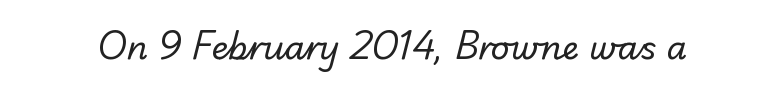
The image shows 33 px regular-weight sans-serif type; set normal letter spacing, not underlined; low stroke contrast and a small x-height.
